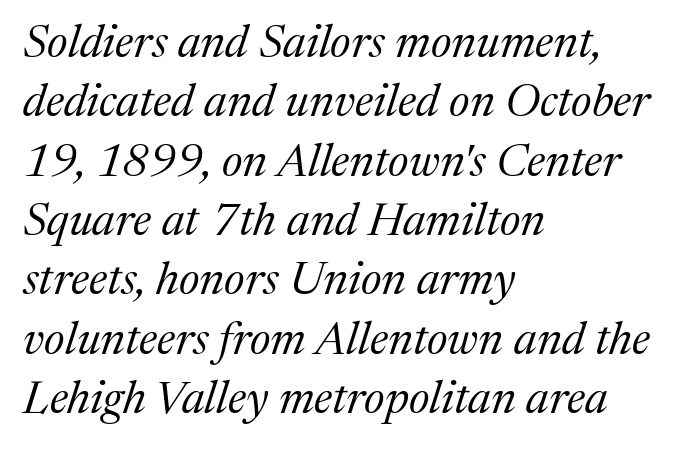
{"serif": "yes", "italic": "yes", "lean": "right", "slant_degrees": 17, "bold": "no", "weight": "regular", "width": "normal", "stroke_contrast": "medium", "x_height": "medium", "monospaced": "no", "underline": "no", "align": "left", "line_spacing": "normal", "line_spacing_ratio": 1.29, "letter_spacing": "normal", "letter_spacing_em": 0.0, "glyph_px": 46}
